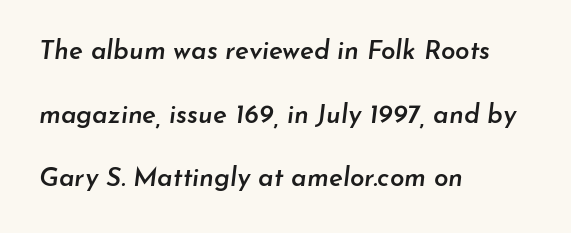
{"italic": "yes", "lean": "right", "slant_degrees": 7, "bold": "semi", "underline": "no", "align": "left", "line_spacing": "loose", "line_spacing_ratio": 2.45, "letter_spacing": "normal", "letter_spacing_em": 0.0, "glyph_px": 26}
